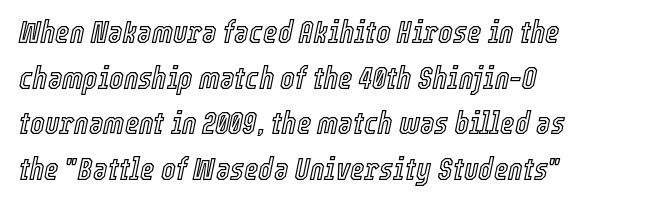
The image shows 31 px condensed type, italic (leaning right); set left-aligned, normal line spacing (1.47x), normal letter spacing, not underlined; a medium x-height.
